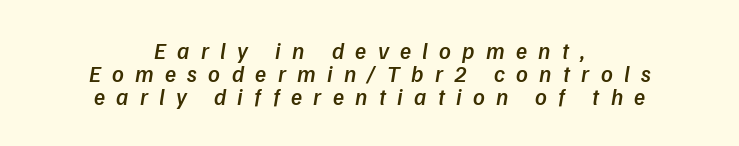
Q: Is the text bold? A: Semi-bold.
Q: Is the text underlined? A: No.
Q: How is the paragraph aligned? A: Centered.
Q: Is the spacing between letters normal or unusually wide? A: Unusually wide.
Q: Is the spacing between lines tight, normal or loose? A: Tight.
